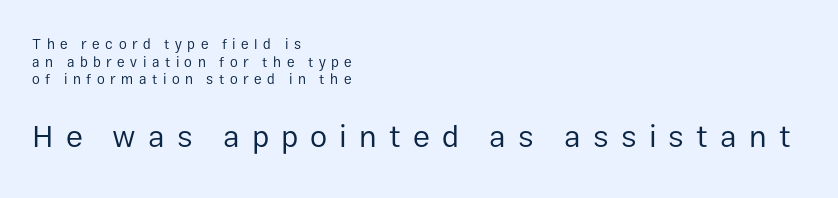
{"serif": "no", "italic": "no", "bold": "no", "weight": "regular", "width": "normal", "stroke_contrast": "low", "x_height": "medium", "monospaced": "no", "underline": "no", "align": "left", "line_spacing": "normal", "line_spacing_ratio": 1.26, "letter_spacing": "wide", "letter_spacing_em": 0.39, "larger_block": "second", "size_ratio": 2.21, "glyph_px": 31}
